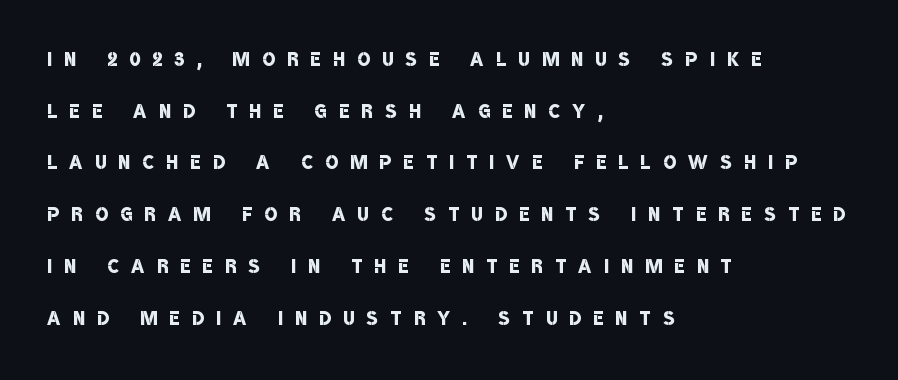
{"bold": "semi", "underline": "no", "align": "left", "line_spacing": "loose", "line_spacing_ratio": 1.99, "letter_spacing": "wide", "letter_spacing_em": 0.49, "glyph_px": 26}
